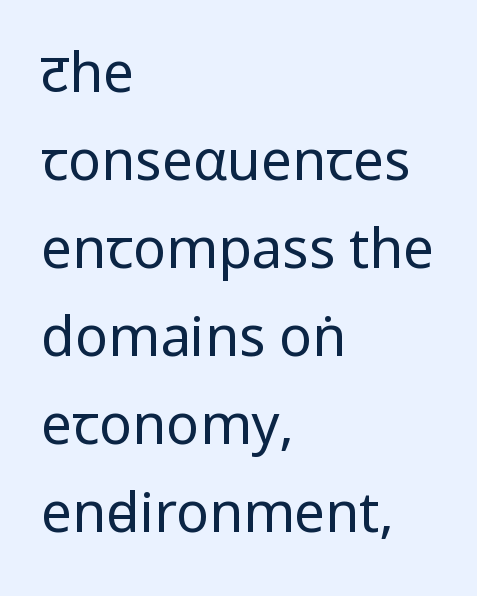
{"serif": "no", "italic": "no", "bold": "no", "weight": "regular", "width": "condensed", "stroke_contrast": "low", "underline": "no", "align": "left", "line_spacing": "normal", "line_spacing_ratio": 1.6, "letter_spacing": "normal", "letter_spacing_em": 0.0, "glyph_px": 55}
